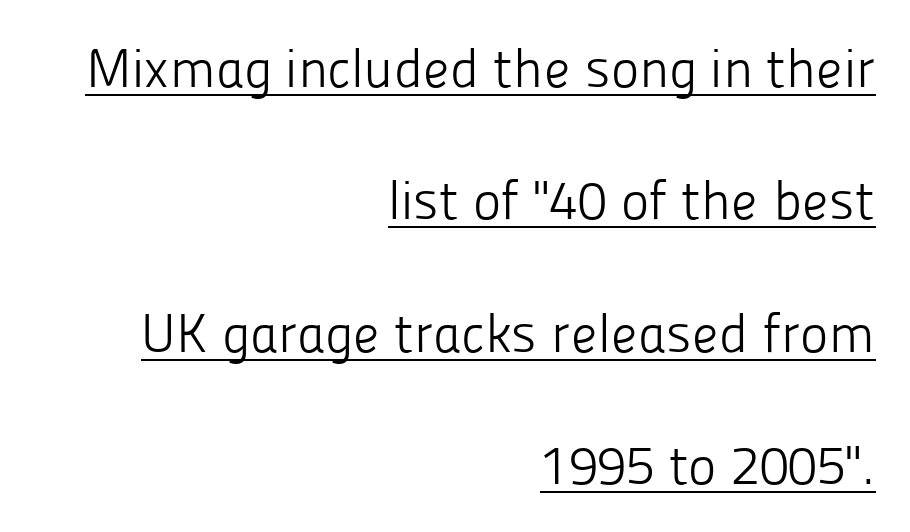
Q: Is the text bold? A: No.
Q: Is the text italic (slanted)? A: No, it is upright.
Q: Is the typeface a serif or a sans-serif typeface? A: Sans-serif.
Q: Is the text underlined? A: Yes.
Q: How is the paragraph aligned? A: Right-aligned.
Q: Is the spacing between letters normal or unusually wide? A: Normal.
Q: Is the spacing between lines tight, normal or loose? A: Loose.
Q: Width (condensed, normal, or wide)? A: Normal.
Q: Stroke contrast? A: Low.
Q: x-height? A: Medium.
Q: Monospaced? A: No.
